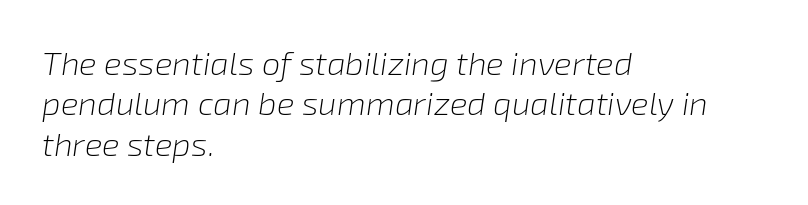
{"italic": "yes", "lean": "right", "slant_degrees": 8, "bold": "no", "weight": "light", "width": "normal", "stroke_contrast": "low", "x_height": "medium", "monospaced": "no", "underline": "no", "align": "left", "line_spacing_ratio": 1.22, "letter_spacing": "normal", "letter_spacing_em": 0.0, "glyph_px": 33}
